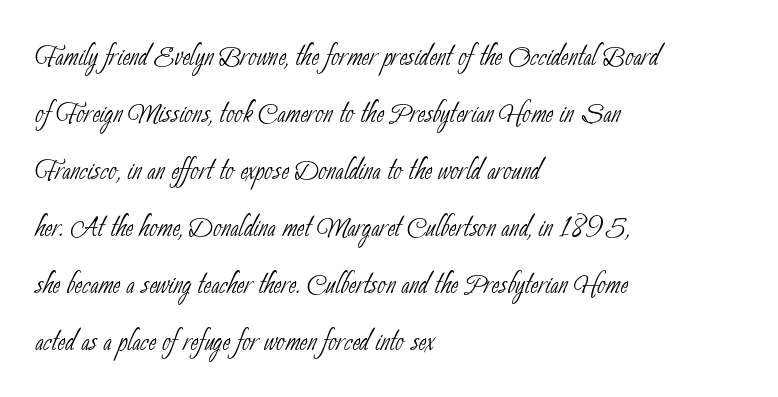
The image shows 37 px thin, condensed sans-serif type; set left-aligned, normal line spacing (1.54x), normal letter spacing, not underlined; low stroke contrast and a small x-height.
